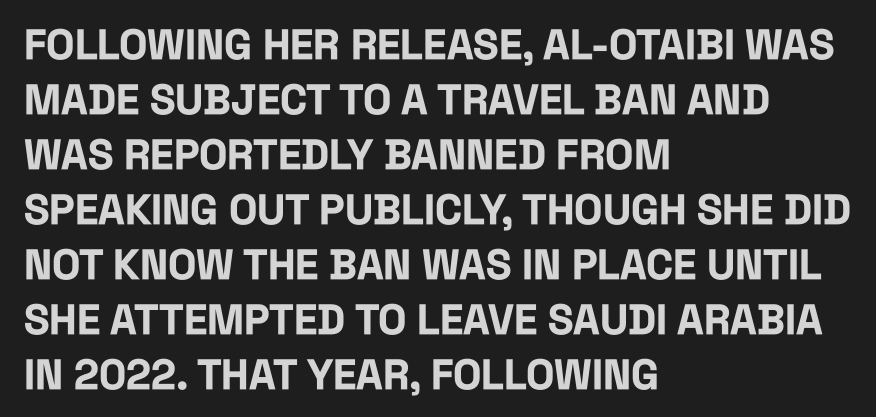
The passage shown is typed in a proportional face where columns would drift. This sample is left-justified, so line endings fall wherever the words run out. In terms of letterspacing, this is plain default setting. What kind of face is this? One without serifs — a sans. Students, observe: this is what conventionally led text looks like.
